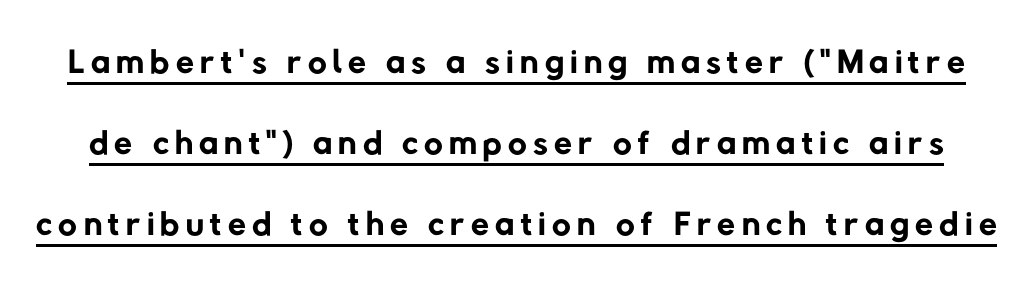
The image shows 52 px regular-weight sans-serif type; set normal line spacing (1.56x), underlined; low stroke contrast and a medium x-height.
